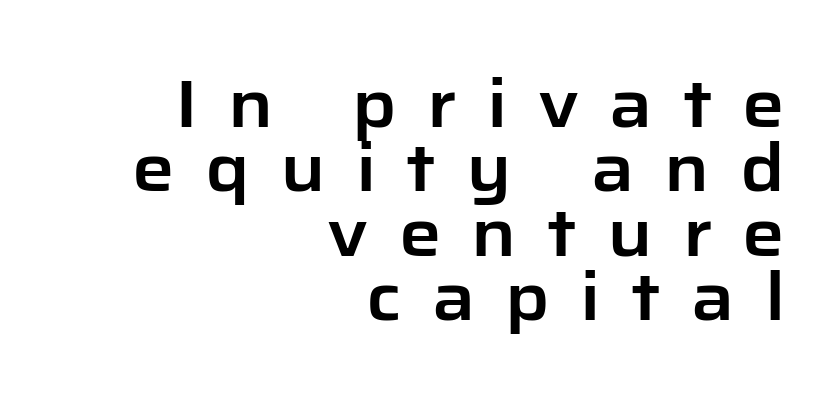
The image shows 67 px sans-serif type, upright; set right-aligned, tight line spacing (0.96x), unusually wide letter spacing (+0.45 em), not underlined; low stroke contrast and a medium x-height.
